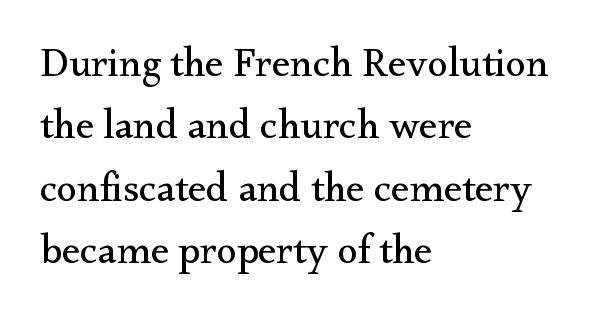
{"serif": "yes", "italic": "no", "bold": "no", "weight": "regular", "width": "normal", "stroke_contrast": "medium", "x_height": "small", "monospaced": "no", "underline": "no", "align": "left", "line_spacing": "normal", "line_spacing_ratio": 1.52, "letter_spacing": "normal", "letter_spacing_em": 0.0, "glyph_px": 41}
